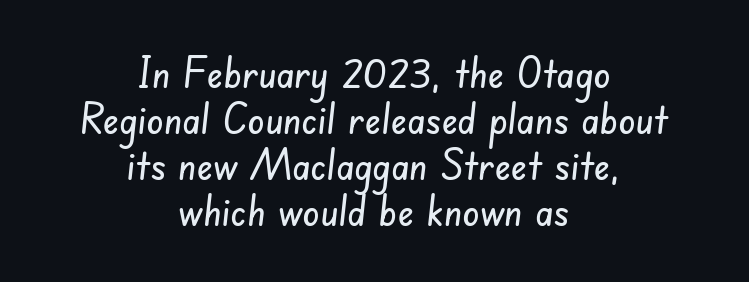
The image shows 43 px condensed sans-serif type; set centered, tight line spacing (1.07x), normal letter spacing, not underlined; low stroke contrast and a small x-height.
